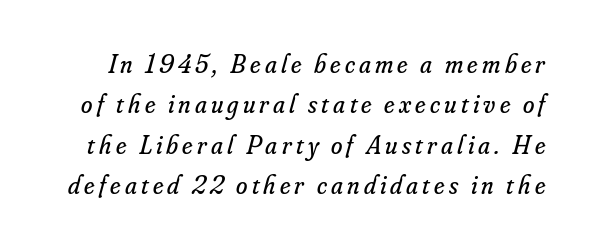
Q: Is the text bold? A: No.
Q: Is the text italic (slanted)? A: Yes, it leans right by about 16 degrees.
Q: Is the text underlined? A: No.
Q: Is the spacing between lines tight, normal or loose? A: Normal.
